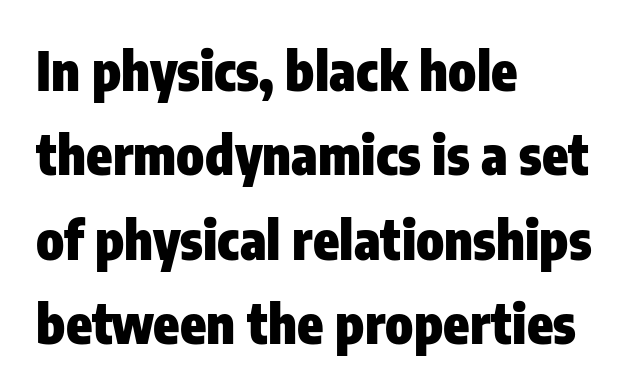
The image shows 53 px heavy, condensed sans-serif type, upright; set left-aligned, normal line spacing (1.59x), normal letter spacing, not underlined; low stroke contrast and a medium x-height.
